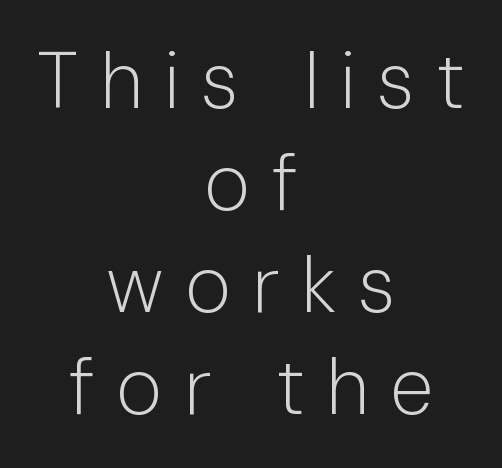
{"serif": "no", "italic": "no", "bold": "no", "weight": "light", "width": "normal", "stroke_contrast": "low", "x_height": "medium", "monospaced": "no", "underline": "no", "align": "center", "line_spacing": "normal", "line_spacing_ratio": 1.29, "letter_spacing": "wide", "letter_spacing_em": 0.27, "glyph_px": 79}
